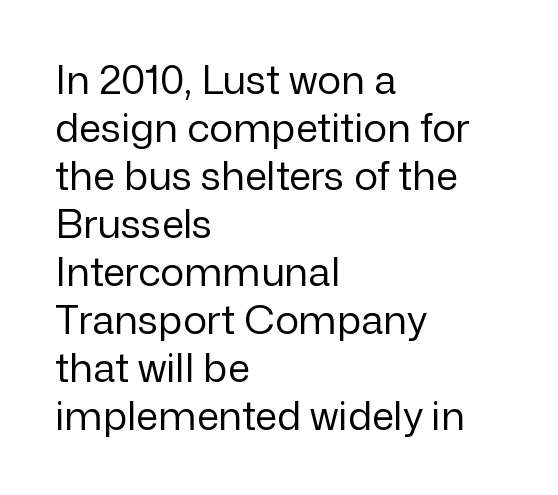
Honestly, the letter spacing is just normal — you wouldn't notice it. Letterform terminals end flat and unadorned throughout the passage. The compositor pushed each line to the left boundary. Underline: absent. The passage shown is typed in a proportional face where columns would drift. When letters stand straight like this, we call the style roman or upright.
